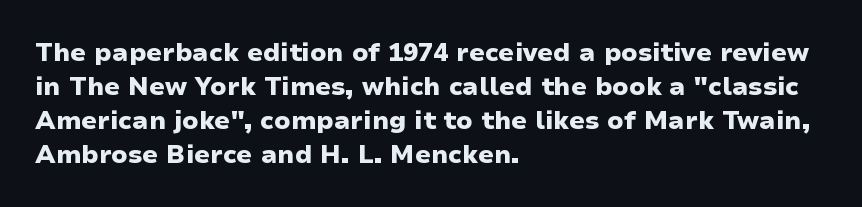
Q: Is the text bold? A: Yes.
Q: Is the text italic (slanted)? A: No, it is upright.
Q: Is the text underlined? A: No.
Q: How is the paragraph aligned? A: Left-aligned.
Q: Is the spacing between letters normal or unusually wide? A: Normal.
Q: Is the spacing between lines tight, normal or loose? A: Normal.
